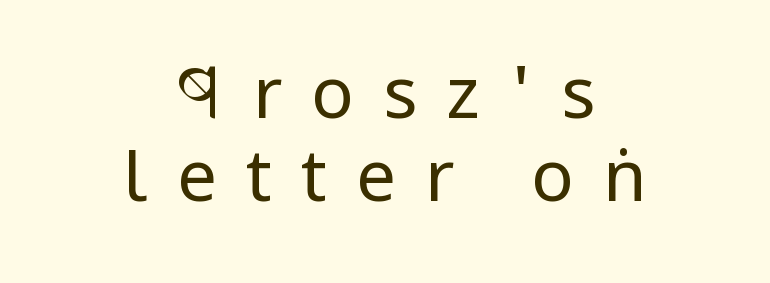
The image shows 71 px regular-weight, condensed sans-serif type, upright; set centered, line spacing 1.17x, unusually wide letter spacing (+0.41 em), not underlined; low stroke contrast and a large x-height.
